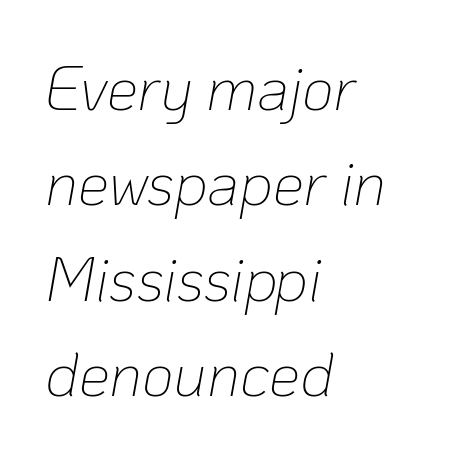
Q: Is the text bold? A: No.
Q: Is the text italic (slanted)? A: Yes, it leans right by about 10 degrees.
Q: Is the text underlined? A: No.
Q: How is the paragraph aligned? A: Left-aligned.
Q: Is the spacing between letters normal or unusually wide? A: Normal.
Q: Is the spacing between lines tight, normal or loose? A: Normal.
Q: Width (condensed, normal, or wide)? A: Normal.
Q: Stroke contrast? A: Low.
Q: x-height? A: Medium.
Q: Monospaced? A: No.
